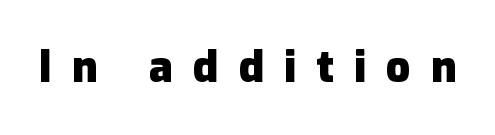
Q: Is the text bold? A: Yes.
Q: Is the text italic (slanted)? A: No, it is upright.
Q: Is the typeface a serif or a sans-serif typeface? A: Sans-serif.
Q: Is the text underlined? A: No.
Q: Is the spacing between letters normal or unusually wide? A: Unusually wide.
Q: Width (condensed, normal, or wide)? A: Normal.
Q: Stroke contrast? A: Low.
Q: x-height? A: Medium.
Q: Monospaced? A: No.
